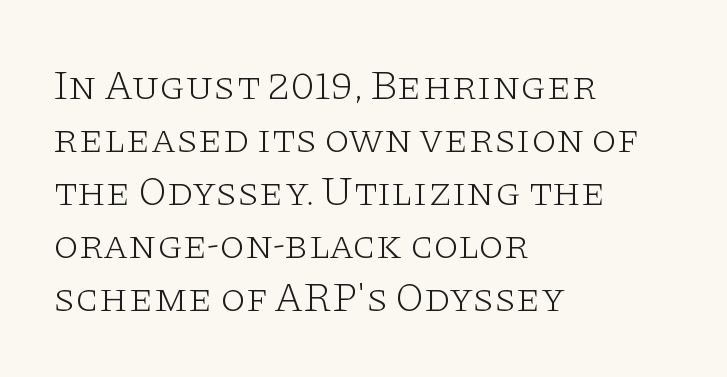
Q: Is the text bold? A: No.
Q: Is the text italic (slanted)? A: No, it is upright.
Q: Is the typeface a serif or a sans-serif typeface? A: Serif.
Q: Is the text underlined? A: No.
Q: How is the paragraph aligned? A: Left-aligned.
Q: Is the spacing between letters normal or unusually wide? A: Normal.
Q: Is the spacing between lines tight, normal or loose? A: Normal.
Q: Width (condensed, normal, or wide)? A: Wide.
Q: Stroke contrast? A: Low.
Q: x-height? A: Large.
Q: Monospaced? A: No.
